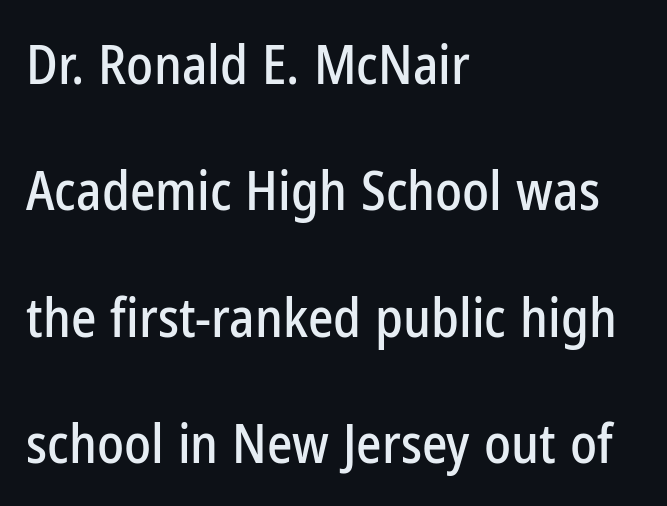
Q: Is the text italic (slanted)? A: No, it is upright.
Q: Is the typeface a serif or a sans-serif typeface? A: Sans-serif.
Q: Is the text underlined? A: No.
Q: How is the paragraph aligned? A: Left-aligned.
Q: Is the spacing between letters normal or unusually wide? A: Normal.
Q: Is the spacing between lines tight, normal or loose? A: Loose.
Q: Width (condensed, normal, or wide)? A: Condensed.
Q: Stroke contrast? A: Low.
Q: x-height? A: Medium.
Q: Monospaced? A: No.
